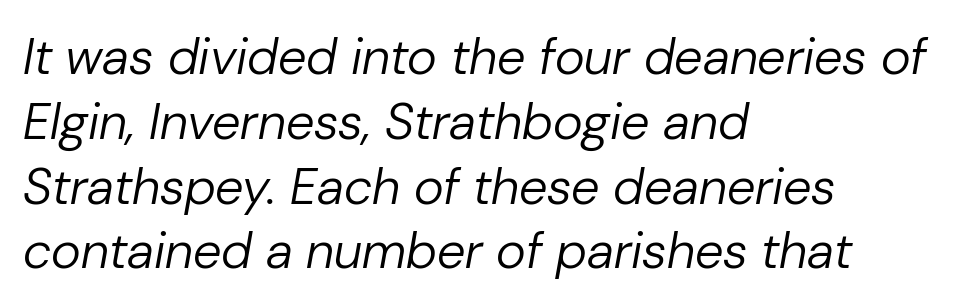
{"italic": "yes", "lean": "right", "slant_degrees": 10, "bold": "no", "weight": "regular", "width": "normal", "stroke_contrast": "low", "x_height": "medium", "monospaced": "no", "underline": "no", "align": "left", "line_spacing": "normal", "line_spacing_ratio": 1.27, "letter_spacing": "normal", "letter_spacing_em": 0.0, "glyph_px": 51}
